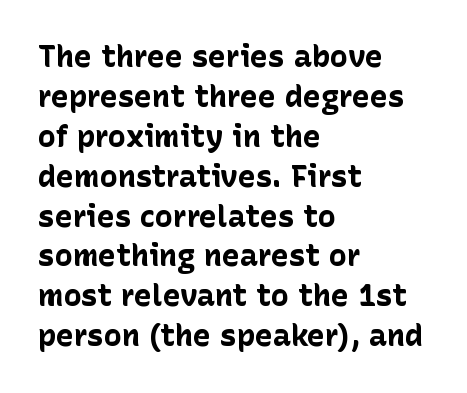
{"serif": "no", "italic": "no", "bold": "yes", "weight": "bold", "width": "normal", "stroke_contrast": "low", "x_height": "medium", "monospaced": "no", "underline": "no", "align": "left", "line_spacing": "normal", "line_spacing_ratio": 1.33, "letter_spacing": "normal", "letter_spacing_em": 0.0, "glyph_px": 30}
